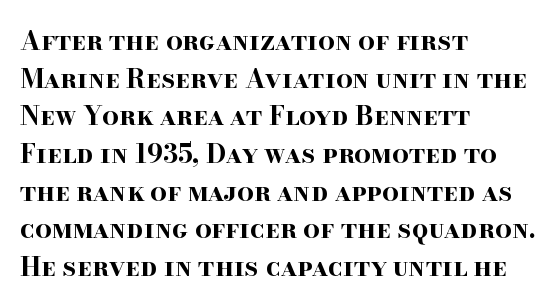
The image shows 26 px bold type, upright; set left-aligned, normal line spacing (1.45x), normal letter spacing, not underlined.
